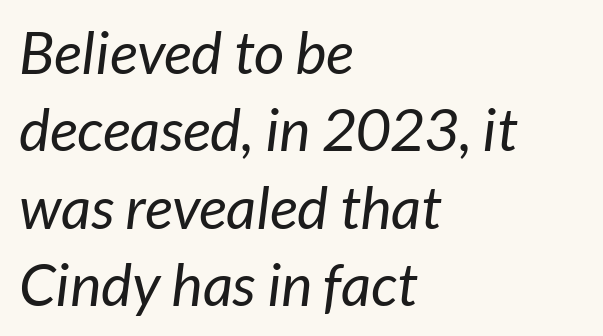
{"serif": "no", "bold": "no", "weight": "regular", "width": "normal", "stroke_contrast": "low", "x_height": "medium", "monospaced": "no", "underline": "no", "align": "left", "line_spacing": "normal", "line_spacing_ratio": 1.31, "letter_spacing": "normal", "letter_spacing_em": 0.0, "glyph_px": 59}
